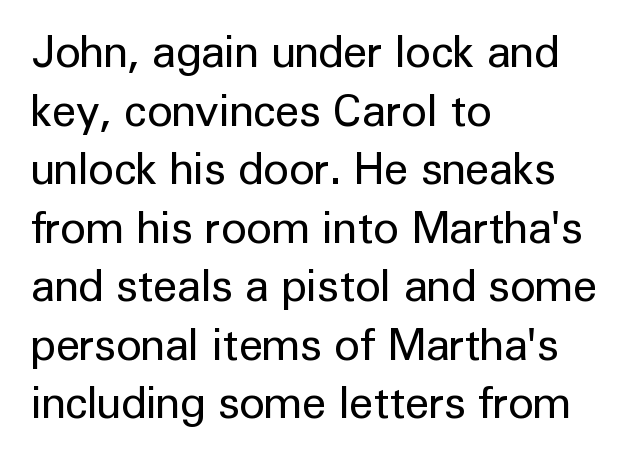
The image shows 44 px regular-weight sans-serif type, upright; set left-aligned, normal line spacing (1.33x), normal letter spacing, not underlined; low stroke contrast and a medium x-height.
